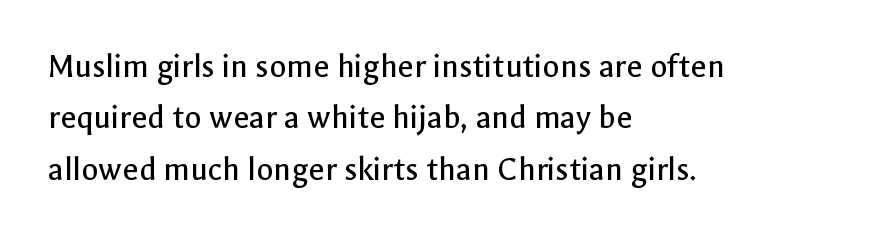
The image shows 35 px regular-weight sans-serif type, upright; set left-aligned, normal line spacing (1.47x), normal letter spacing, not underlined; a medium x-height.
